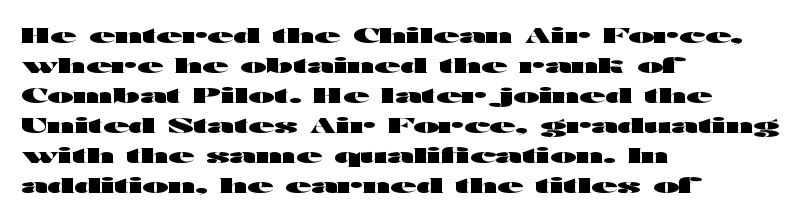
Q: Is the text bold? A: Yes.
Q: Is the text italic (slanted)? A: No, it is upright.
Q: Is the text underlined? A: No.
Q: How is the paragraph aligned? A: Left-aligned.
Q: Is the spacing between letters normal or unusually wide? A: Normal.
Q: Is the spacing between lines tight, normal or loose? A: Normal.
